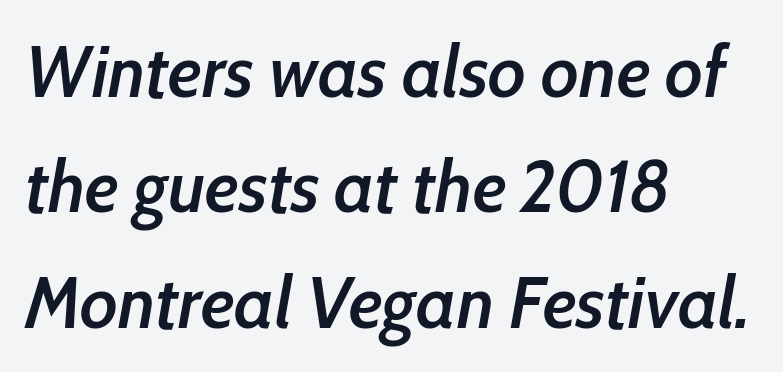
Regular leading. Its strokes are somewhat broadened, the hallmark of semibold type. Looking at the ascenders, they clearly lean. Line beginnings align vertically; line endings do not. Each letter keeps its own natural width here, so spacing adapts to shape. Honestly, the letter spacing is just normal — you wouldn't notice it.
